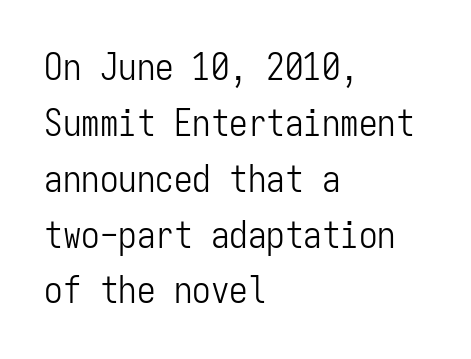
{"serif": "no", "italic": "no", "bold": "no", "weight": "light", "width": "condensed", "stroke_contrast": "low", "x_height": "medium", "monospaced": "yes", "underline": "no", "align": "left", "line_spacing": "normal", "line_spacing_ratio": 1.51, "letter_spacing": "normal", "letter_spacing_em": 0.0, "glyph_px": 37}
